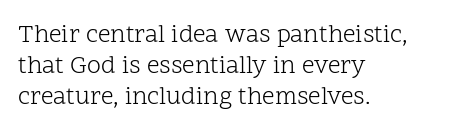
Q: Is the text bold? A: No.
Q: Is the text italic (slanted)? A: No, it is upright.
Q: Is the text underlined? A: No.
Q: How is the paragraph aligned? A: Left-aligned.
Q: Is the spacing between letters normal or unusually wide? A: Normal.
Q: Is the spacing between lines tight, normal or loose? A: Normal.
